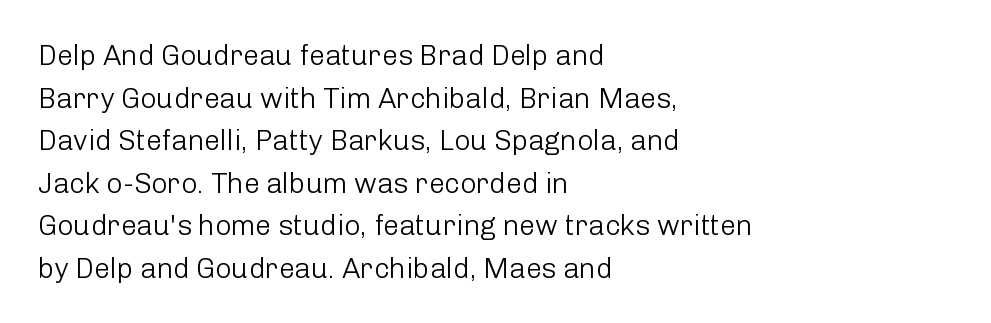
Q: Is the text bold? A: No.
Q: Is the text italic (slanted)? A: No, it is upright.
Q: Is the typeface a serif or a sans-serif typeface? A: Sans-serif.
Q: Is the text underlined? A: No.
Q: How is the paragraph aligned? A: Left-aligned.
Q: Is the spacing between letters normal or unusually wide? A: Normal.
Q: Is the spacing between lines tight, normal or loose? A: Normal.
Q: Width (condensed, normal, or wide)? A: Normal.
Q: Stroke contrast? A: Low.
Q: x-height? A: Medium.
Q: Monospaced? A: No.
